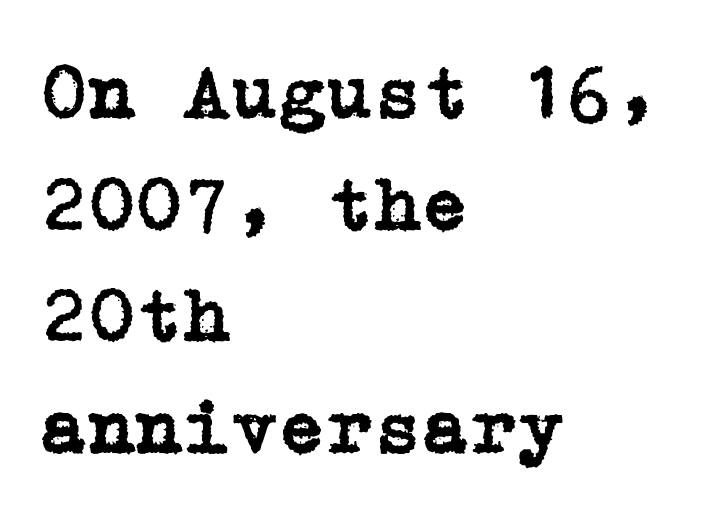
{"serif": "yes", "italic": "no", "width": "normal", "stroke_contrast": "low", "x_height": "medium", "underline": "no", "align": "left", "line_spacing": "normal", "line_spacing_ratio": 1.45, "letter_spacing": "normal", "letter_spacing_em": 0.0, "glyph_px": 77}
